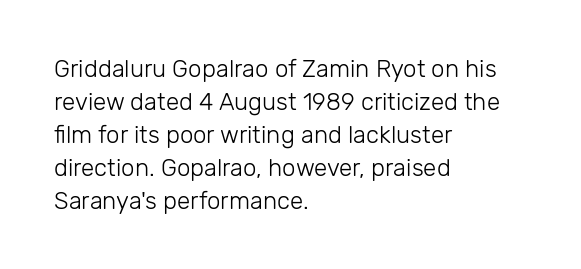
These lines stack with their left ends in a neat column. Letters rest on an invisible, unmarked baseline. The lines sit at an ordinary, default distance from one another. The type sits square on the baseline with zero lean. No letter is thick-stroked: the sample isn't bold. Default kerning and tracking; the words read as compact shapes.
